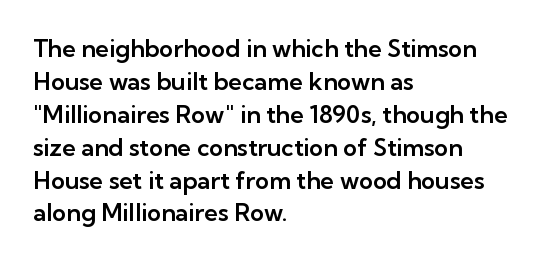
The image shows 24 px text type, upright; set left-aligned, normal line spacing (1.37x), normal letter spacing, not underlined.
